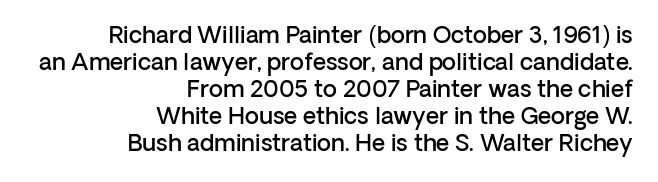
Q: Is the text bold? A: Semi-bold.
Q: Is the text italic (slanted)? A: No, it is upright.
Q: Is the text underlined? A: No.
Q: How is the paragraph aligned? A: Right-aligned.
Q: Is the spacing between letters normal or unusually wide? A: Normal.
